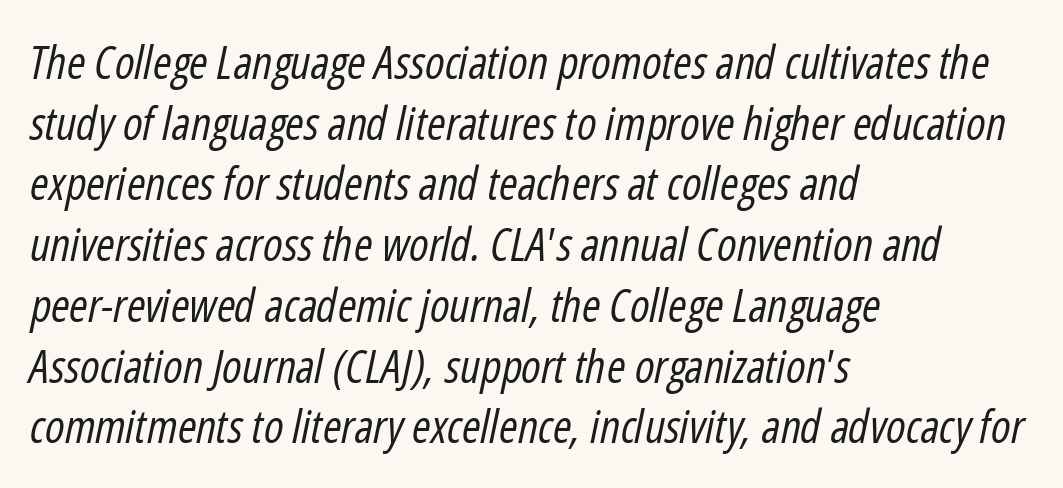
The image shows 45 px regular-weight, condensed type, italic (leaning right); set left-aligned, normal line spacing (1.35x), normal letter spacing, not underlined; low stroke contrast and a medium x-height.
